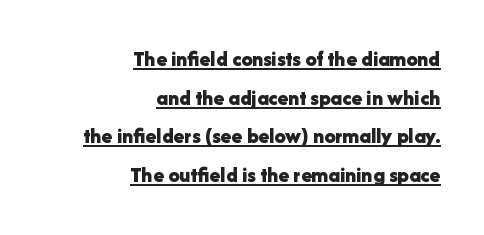
Q: Is the text bold? A: Yes.
Q: Is the text italic (slanted)? A: No, it is upright.
Q: Is the text underlined? A: Yes.
Q: How is the paragraph aligned? A: Right-aligned.
Q: Is the spacing between letters normal or unusually wide? A: Normal.
